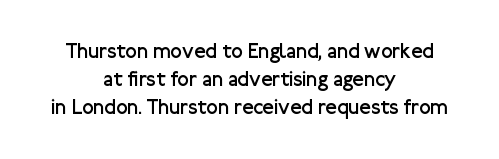
The image shows 21 px text type, upright; set centered, normal line spacing (1.34x), normal letter spacing, not underlined.
